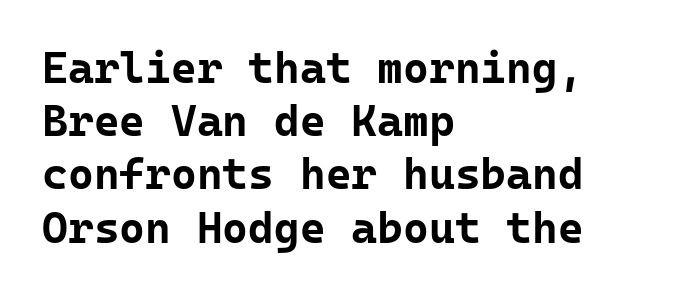
Each letter, wide or thin by design, is forced into the same width here. Regarding serifs, this sample does without them. A typesetter would call this zero additional tracking. The sample has been set heavy, in full bold. These lines are set flush left with a ragged right edge. Is there any slant? The stems are plumb.
